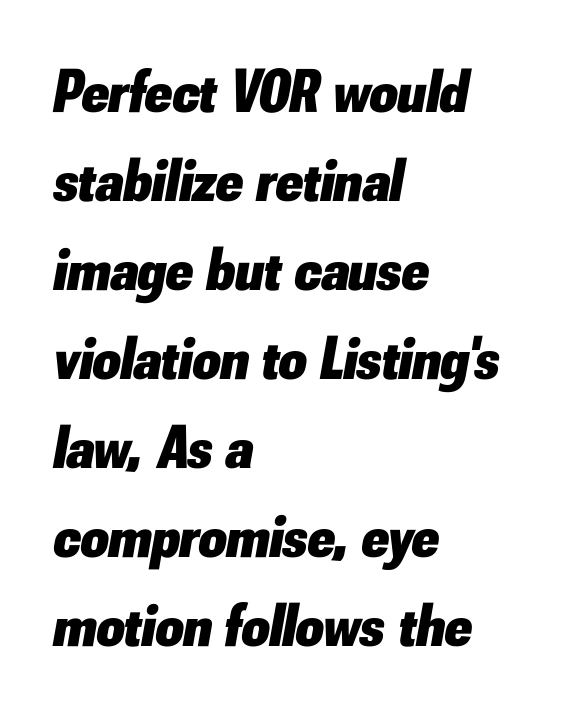
{"italic": "yes", "lean": "right", "slant_degrees": 10, "bold": "yes", "weight": "heavy", "width": "normal", "stroke_contrast": "low", "x_height": "small", "monospaced": "no", "underline": "no", "align": "left", "line_spacing": "normal", "line_spacing_ratio": 1.46, "letter_spacing": "normal", "letter_spacing_em": 0.0, "glyph_px": 61}
